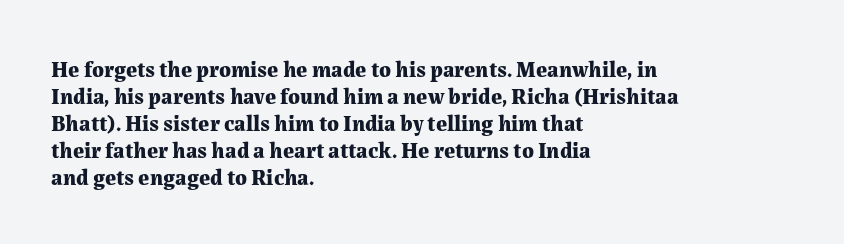
The setting favours the left margin, as ordinary paragraphs usually do. The strip under each line holds only bare page. Every letter is thick-stroked: bold, no question. In terms of posture, this sample is upright. Is the letter spacing exaggerated? No — it looks like the ordinary default.
